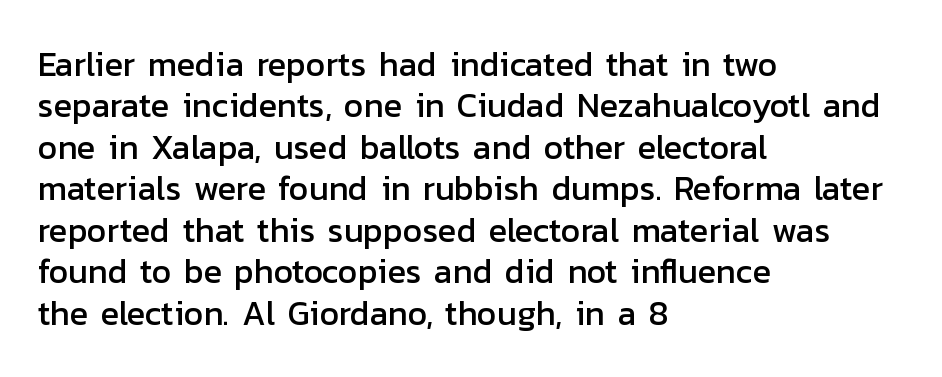
The letters stand upright; this is a roman face. What kind of face is this? One without serifs — a sans. These lines are rendered in a variable-pitch font. The strip under each line holds only bare page. Is the letter spacing exaggerated? No — it looks like the ordinary default.
